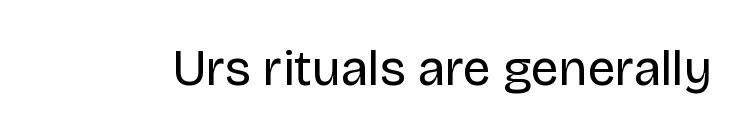
{"serif": "no", "italic": "no", "bold": "no", "weight": "regular", "width": "normal", "stroke_contrast": "low", "x_height": "large", "monospaced": "no", "underline": "no", "letter_spacing": "normal", "letter_spacing_em": 0.0, "glyph_px": 50}
